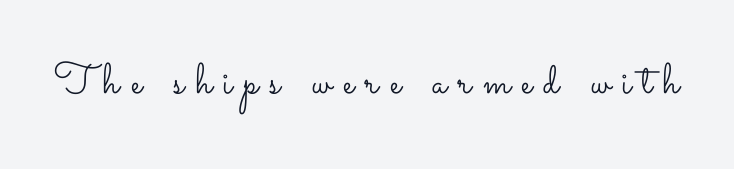
{"bold": "no", "weight": "light", "width": "wide", "stroke_contrast": "low", "x_height": "small", "monospaced": "no", "underline": "no", "letter_spacing": "wide", "letter_spacing_em": 0.26, "glyph_px": 43}
